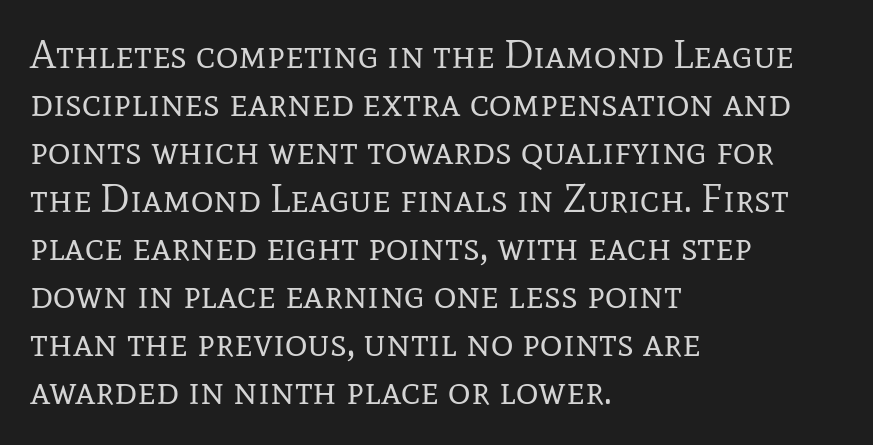
{"serif": "yes", "italic": "no", "bold": "no", "weight": "regular", "width": "normal", "stroke_contrast": "low", "x_height": "medium", "monospaced": "no", "underline": "no", "align": "left", "line_spacing_ratio": 1.23, "letter_spacing": "normal", "letter_spacing_em": 0.0, "glyph_px": 39}
